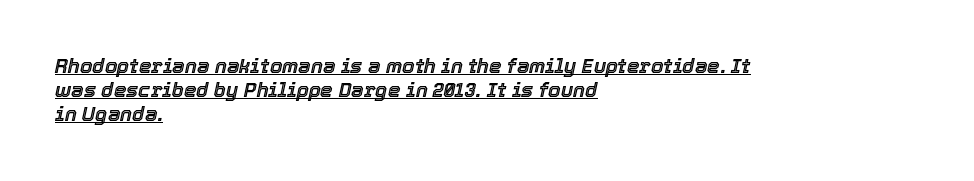
The specimen reads as italic at a glance. Underlining? Definitely there. The typesetter chose a ragged-right arrangement here. Short note: letters normally spaced.
